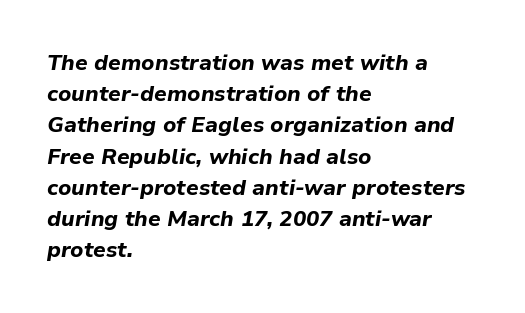
This block has exactly the height ordinary leading produces. Italic: yes, the glyphs are oblique. Heft: maximum for text — a bold. Spacing between characters is what you'd get straight out of the box. Unmarked baselines from the first word to the last. The paragraph shown leans on its left margin.
